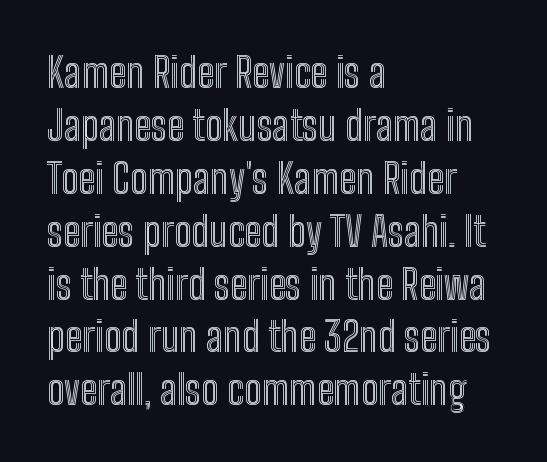
{"italic": "no", "width": "condensed", "x_height": "medium", "monospaced": "no", "underline": "no", "align": "left", "line_spacing": "normal", "line_spacing_ratio": 1.29, "letter_spacing": "normal", "letter_spacing_em": 0.0, "glyph_px": 41}
